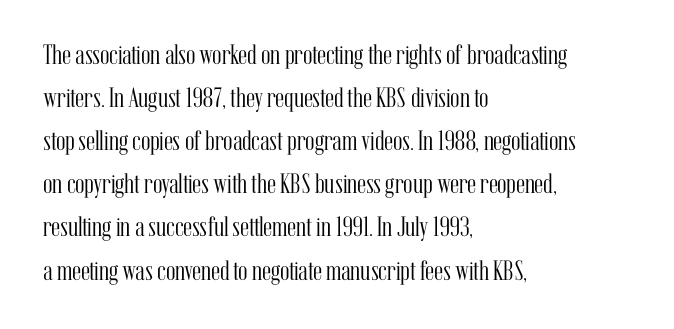
Which margin do the lines hug? The left one — the right edge is uneven. Typographically, this falls in the serif category. How are the letters spaced? Ordinarily, with no added tracking. The string is rendered with underlining switched off. Each stroke keeps to a modest, everyday thickness or less. The block of text has a typical density, with ordinary space between rows.
